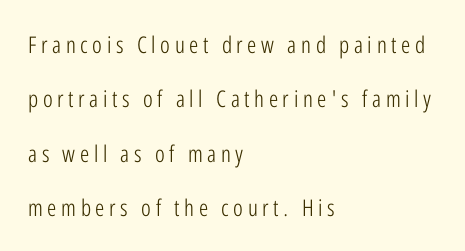
{"italic": "no", "bold": "no", "underline": "no", "align": "left", "line_spacing": "loose", "line_spacing_ratio": 2.36, "letter_spacing": "wide", "letter_spacing_em": 0.2, "glyph_px": 23}
